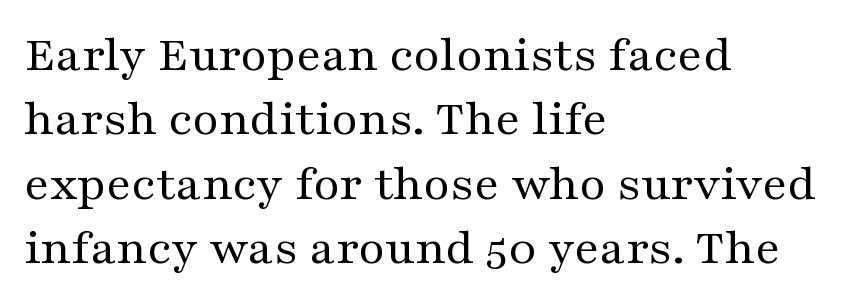
Q: Is the text bold? A: No.
Q: Is the text italic (slanted)? A: No, it is upright.
Q: Is the typeface a serif or a sans-serif typeface? A: Serif.
Q: Is the text underlined? A: No.
Q: How is the paragraph aligned? A: Left-aligned.
Q: Is the spacing between letters normal or unusually wide? A: Normal.
Q: Is the spacing between lines tight, normal or loose? A: Normal.
Q: Width (condensed, normal, or wide)? A: Wide.
Q: Stroke contrast? A: Medium.
Q: x-height? A: Medium.
Q: Monospaced? A: No.
